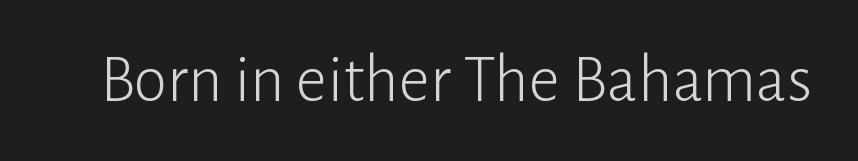
What stands out about the letter spacing? Nothing — it is the standard amount. You could not count columns in this text — the font is proportionally spaced. Stroke thickness stays within the range of a standard reading face or lighter. Unlike italic type, these characters show no tilt at all. This rendering features lettering with no underline. I'd call this a sans setting — the letters go barefoot.
